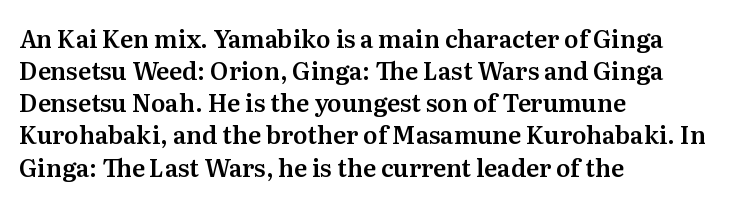
The image shows 24 px text type, upright; set left-aligned, normal line spacing (1.34x), normal letter spacing, not underlined.
